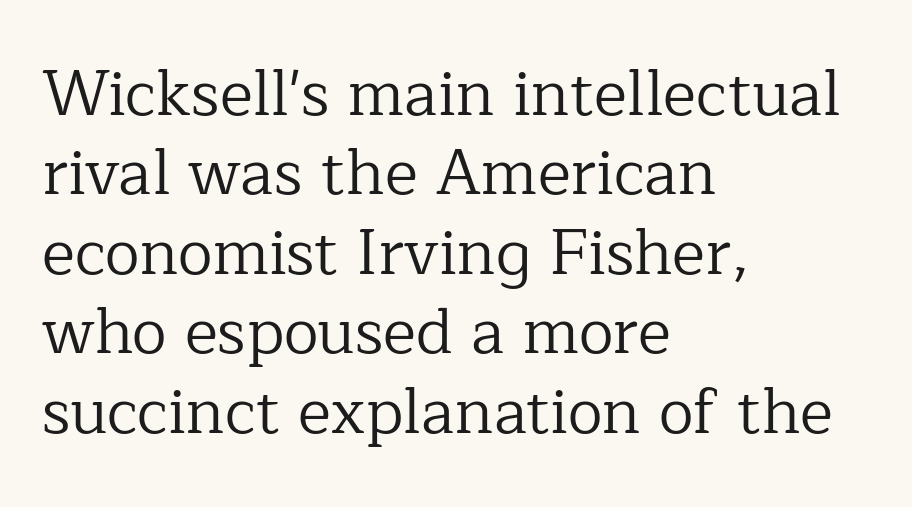
The image shows 63 px regular-weight serif type, upright; set left-aligned, normal line spacing (1.26x), normal letter spacing, not underlined; low stroke contrast and a medium x-height.
